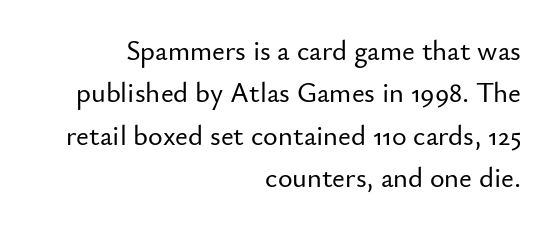
The image shows 28 px sans-serif type, upright; set right-aligned, normal line spacing (1.51x), normal letter spacing, not underlined; low stroke contrast and a small x-height.
